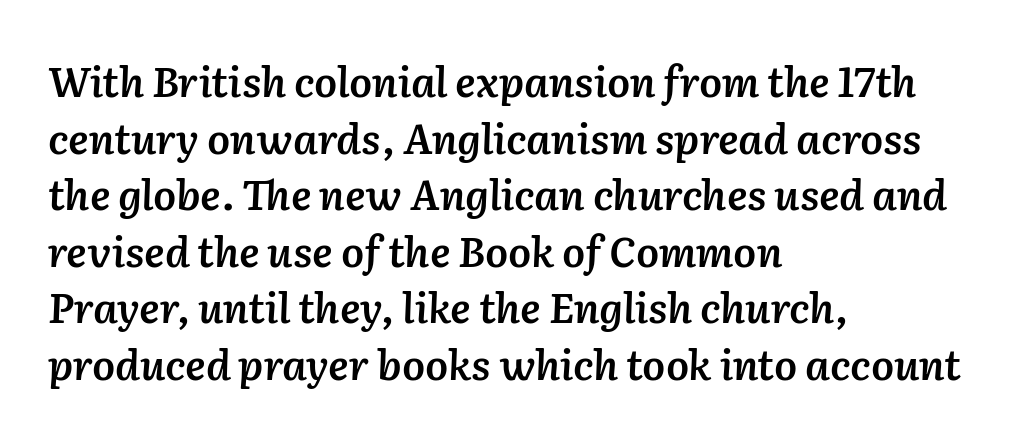
Q: Is the text bold? A: Semi-bold.
Q: Is the text italic (slanted)? A: Yes, it leans right by about 2 degrees.
Q: Is the text underlined? A: No.
Q: How is the paragraph aligned? A: Left-aligned.
Q: Is the spacing between letters normal or unusually wide? A: Normal.
Q: Is the spacing between lines tight, normal or loose? A: Normal.
Q: Width (condensed, normal, or wide)? A: Normal.
Q: Stroke contrast? A: Low.
Q: x-height? A: Medium.
Q: Monospaced? A: No.
